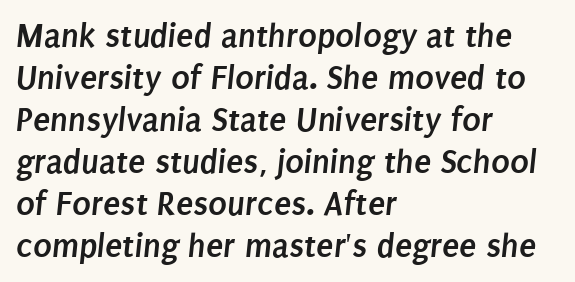
The image shows 35 px semibold, condensed sans-serif type; set left-aligned, line spacing 1.2x, normal letter spacing, not underlined; low stroke contrast and a large x-height.
